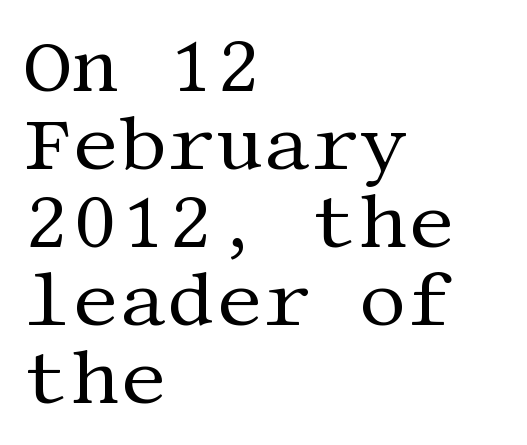
{"serif": "yes", "italic": "no", "bold": "no", "weight": "regular", "width": "normal", "stroke_contrast": "medium", "x_height": "large", "underline": "no", "align": "left", "line_spacing": "tight", "line_spacing_ratio": 1.04, "letter_spacing": "normal", "letter_spacing_em": 0.0, "glyph_px": 75}
